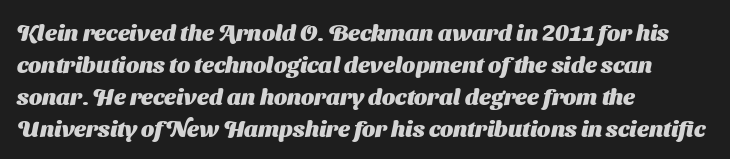
Q: Is the text bold? A: Yes.
Q: Is the text underlined? A: No.
Q: How is the paragraph aligned? A: Left-aligned.
Q: Is the spacing between letters normal or unusually wide? A: Normal.
Q: Is the spacing between lines tight, normal or loose? A: Normal.
